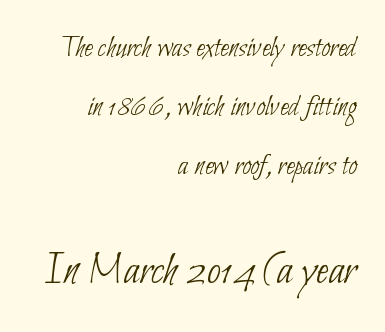
Q: Is the text bold? A: No.
Q: Is the typeface a serif or a sans-serif typeface? A: Sans-serif.
Q: Is the text underlined? A: No.
Q: How is the paragraph aligned? A: Right-aligned.
Q: Is the spacing between letters normal or unusually wide? A: Normal.
Q: Is the spacing between lines tight, normal or loose? A: Loose.
Q: Which block of text is set in a larger size, the first (top) or the second (bottom)? A: The second (bottom) one.
Q: Width (condensed, normal, or wide)? A: Condensed.
Q: Stroke contrast? A: Low.
Q: x-height? A: Small.
Q: Monospaced? A: No.
